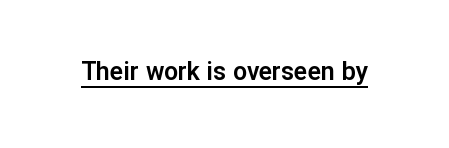
Q: Is the text italic (slanted)? A: No, it is upright.
Q: Is the text underlined? A: Yes.
Q: Is the spacing between letters normal or unusually wide? A: Normal.
